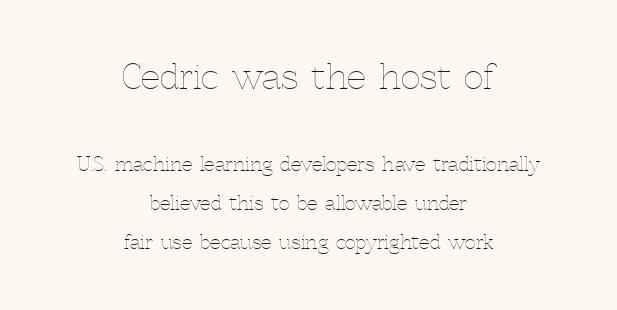
{"italic": "no", "bold": "no", "weight": "thin", "width": "normal", "x_height": "medium", "monospaced": "no", "underline": "no", "align": "center", "line_spacing": "loose", "line_spacing_ratio": 2.05, "letter_spacing": "normal", "letter_spacing_em": 0.0, "larger_block": "first", "size_ratio": 1.79, "glyph_px": 34}
